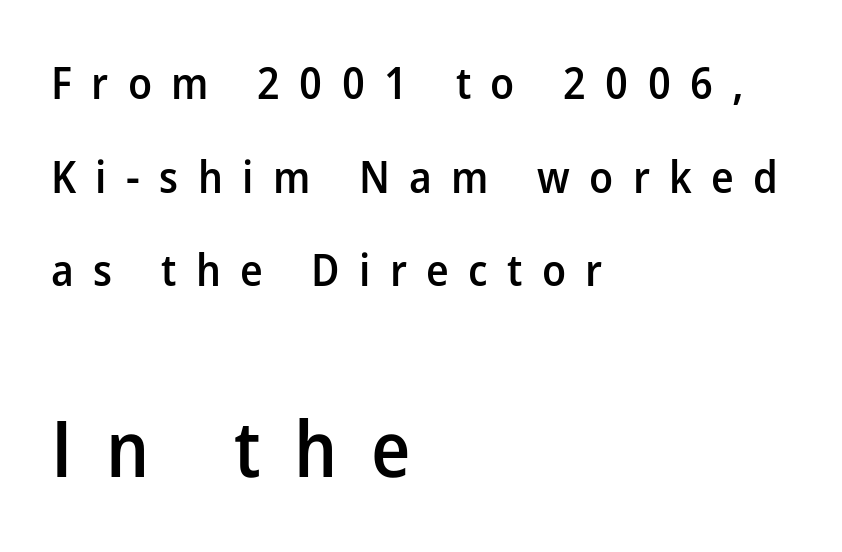
{"serif": "no", "italic": "no", "bold": "semi", "weight": "semibold", "width": "normal", "stroke_contrast": "low", "x_height": "medium", "monospaced": "no", "underline": "no", "align": "left", "line_spacing": "loose", "line_spacing_ratio": 2.08, "letter_spacing": "wide", "letter_spacing_em": 0.43, "larger_block": "second", "size_ratio": 1.73, "glyph_px": 78}
